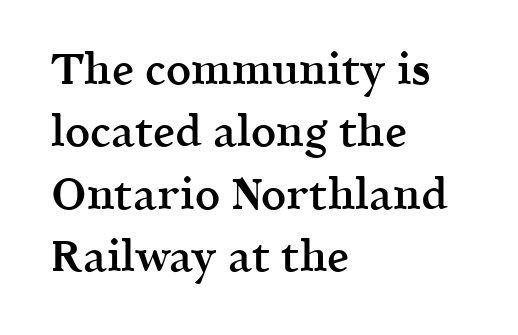
Q: Is the text bold? A: Semi-bold.
Q: Is the text italic (slanted)? A: No, it is upright.
Q: Is the typeface a serif or a sans-serif typeface? A: Serif.
Q: Is the text underlined? A: No.
Q: How is the paragraph aligned? A: Left-aligned.
Q: Is the spacing between letters normal or unusually wide? A: Normal.
Q: Is the spacing between lines tight, normal or loose? A: Normal.
Q: Width (condensed, normal, or wide)? A: Normal.
Q: x-height? A: Medium.
Q: Monospaced? A: No.
